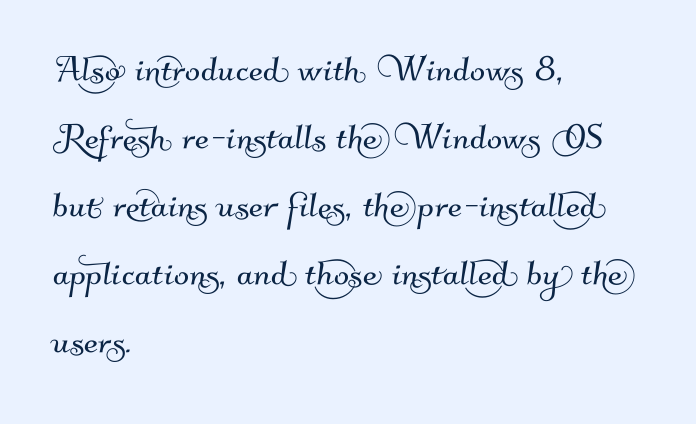
{"serif": "no", "width": "normal", "stroke_contrast": "medium", "x_height": "small", "monospaced": "no", "underline": "no", "align": "left", "line_spacing": "normal", "line_spacing_ratio": 1.51, "letter_spacing": "normal", "letter_spacing_em": 0.0, "glyph_px": 45}
